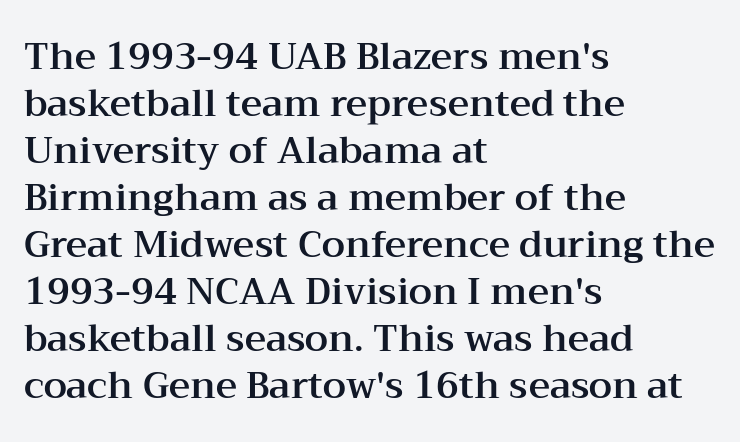
Spacing verdict: proportional, widths tailored to each character. Ascenders rise straight up at ninety degrees. Casual observation: everything's shoved over to the left. The zone under the glyphs is completely vacant.
